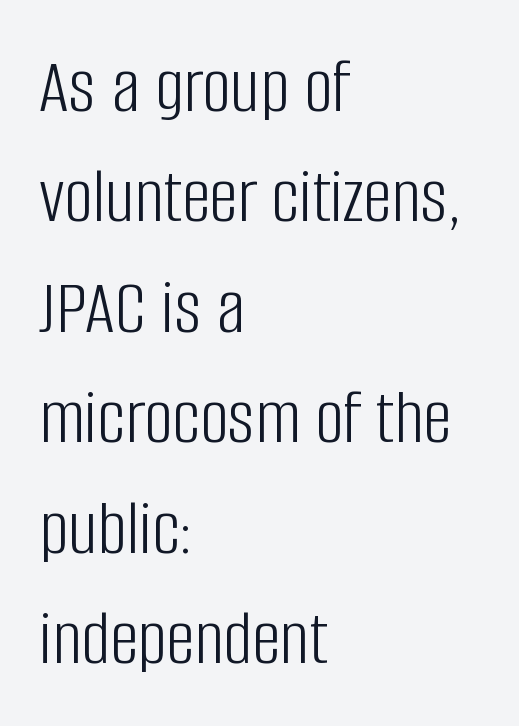
Q: Is the text bold? A: No.
Q: Is the text italic (slanted)? A: No, it is upright.
Q: Is the typeface a serif or a sans-serif typeface? A: Sans-serif.
Q: Is the text underlined? A: No.
Q: How is the paragraph aligned? A: Left-aligned.
Q: Is the spacing between letters normal or unusually wide? A: Normal.
Q: Is the spacing between lines tight, normal or loose? A: Normal.
Q: Width (condensed, normal, or wide)? A: Condensed.
Q: Stroke contrast? A: Low.
Q: x-height? A: Large.
Q: Monospaced? A: No.
